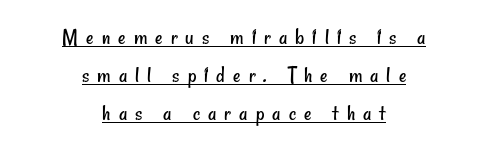
The image shows 23 px text type; set centered, normal line spacing (1.65x), unusually wide letter spacing (+0.35 em), underlined.
